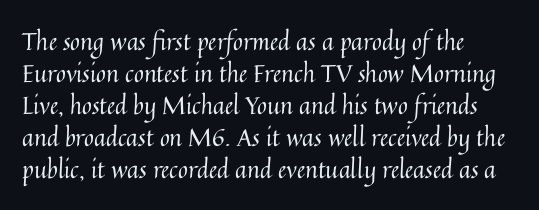
{"bold": "no", "underline": "no", "align": "left", "line_spacing": "normal", "line_spacing_ratio": 1.33, "letter_spacing": "normal", "letter_spacing_em": 0.0, "glyph_px": 24}
